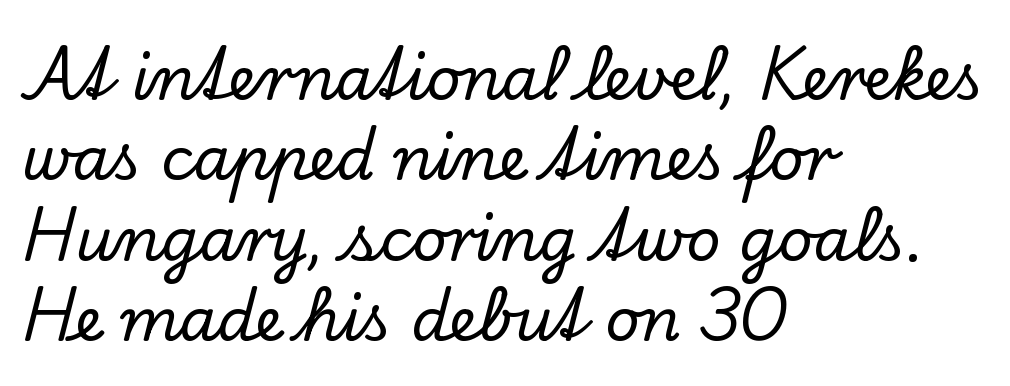
Glance below the letters and you will spot only blank space. Is there much room between lines? A standard amount, neither cramped nor airy. The glyphs in this specimen are seriffed. Visually the block forms a straight wall on the left and a jagged coastline on the right. This sample has the flowing, uneven cadence of proportional lettering.
